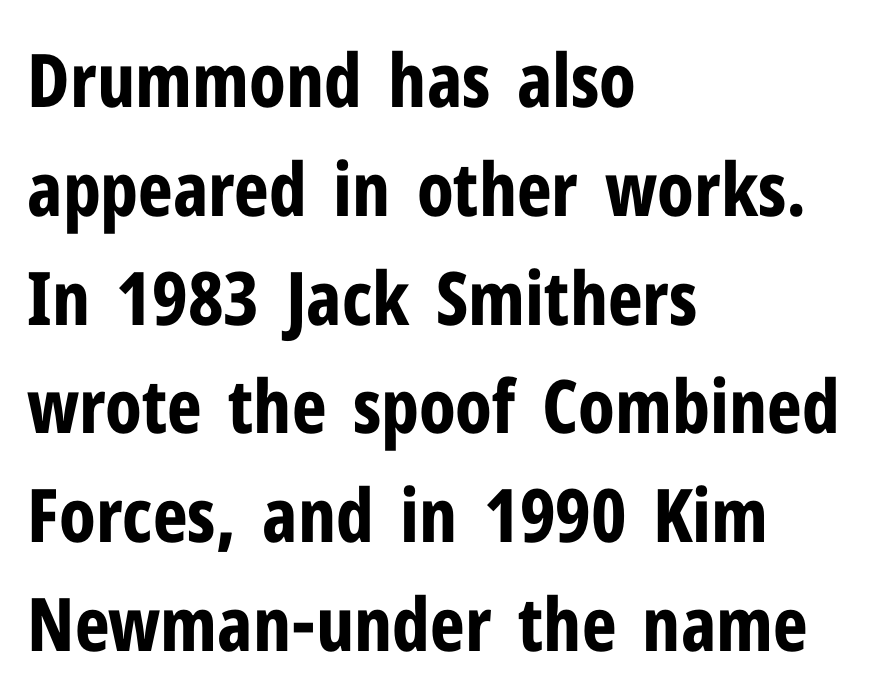
Q: Is the text bold? A: Yes.
Q: Is the text italic (slanted)? A: No, it is upright.
Q: Is the typeface a serif or a sans-serif typeface? A: Sans-serif.
Q: Is the text underlined? A: No.
Q: How is the paragraph aligned? A: Left-aligned.
Q: Is the spacing between letters normal or unusually wide? A: Normal.
Q: Is the spacing between lines tight, normal or loose? A: Normal.
Q: Width (condensed, normal, or wide)? A: Condensed.
Q: Stroke contrast? A: Low.
Q: x-height? A: Medium.
Q: Monospaced? A: No.
